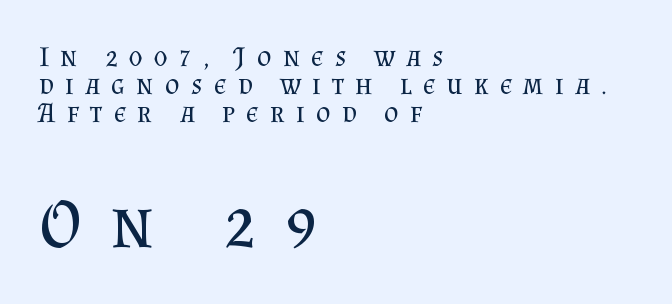
Q: Is the text bold? A: No.
Q: Is the text italic (slanted)? A: No, it is upright.
Q: Is the typeface a serif or a sans-serif typeface? A: Serif.
Q: Is the text underlined? A: No.
Q: How is the paragraph aligned? A: Left-aligned.
Q: Is the spacing between letters normal or unusually wide? A: Unusually wide.
Q: Is the spacing between lines tight, normal or loose? A: Tight.
Q: Which block of text is set in a larger size, the first (top) or the second (bottom)? A: The second (bottom) one.
Q: Width (condensed, normal, or wide)? A: Normal.
Q: Stroke contrast? A: Medium.
Q: x-height? A: Small.
Q: Monospaced? A: No.
